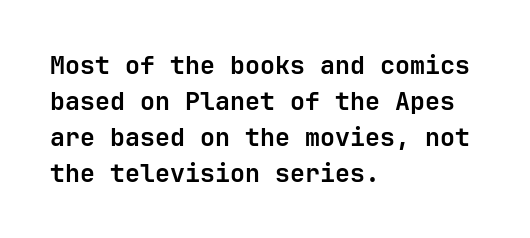
{"italic": "no", "bold": "yes", "underline": "no", "align": "left", "line_spacing": "normal", "line_spacing_ratio": 1.44, "letter_spacing": "normal", "letter_spacing_em": 0.0, "glyph_px": 25}
